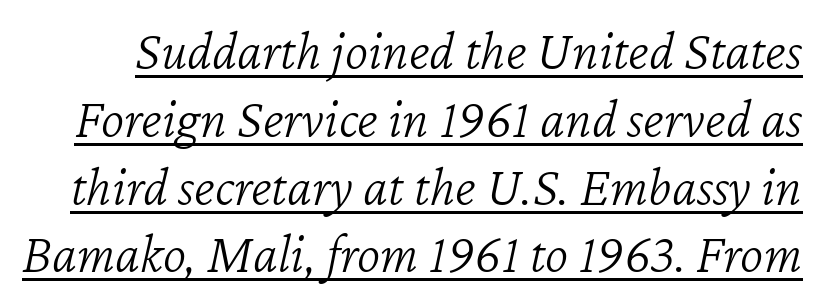
{"italic": "yes", "lean": "right", "slant_degrees": 12, "bold": "no", "weight": "light", "width": "normal", "stroke_contrast": "low", "x_height": "medium", "monospaced": "no", "underline": "yes", "line_spacing_ratio": 1.21, "letter_spacing": "normal", "letter_spacing_em": 0.0, "glyph_px": 56}
